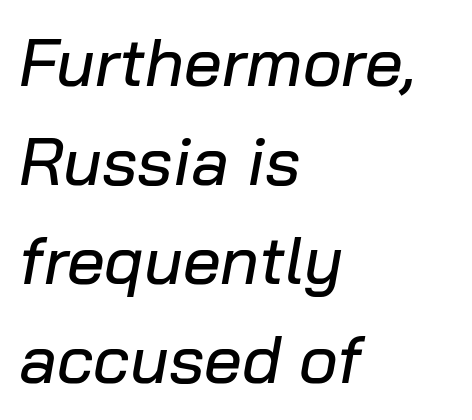
Does the leading feel generous? No, just average. The typography opts for an oblique posture over an upright one. These lines stack with their left ends in a neat column. This sample has the flowing, uneven cadence of proportional lettering.
